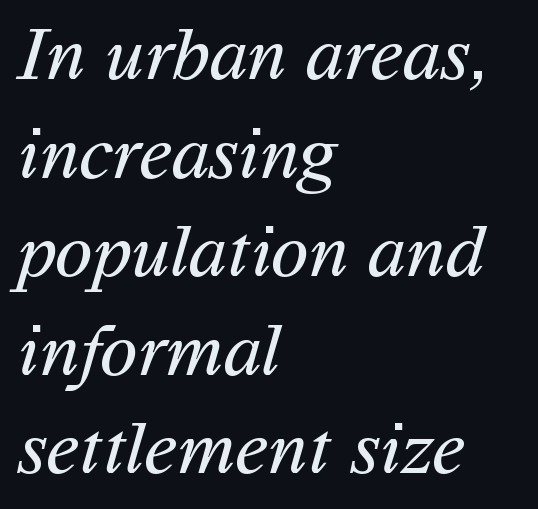
The image shows 77 px regular-weight sans-serif type; set left-aligned, normal line spacing (1.28x), normal letter spacing, not underlined; medium stroke contrast and a medium x-height.
